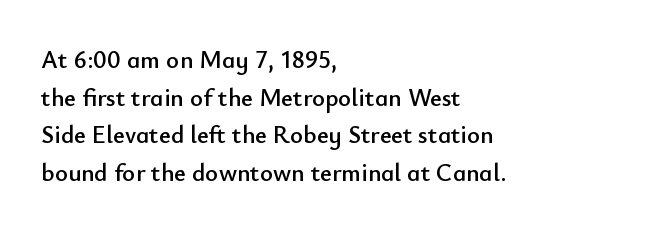
{"italic": "no", "underline": "no", "align": "left", "line_spacing": "normal", "line_spacing_ratio": 1.51, "letter_spacing": "normal", "letter_spacing_em": 0.0, "glyph_px": 25}
